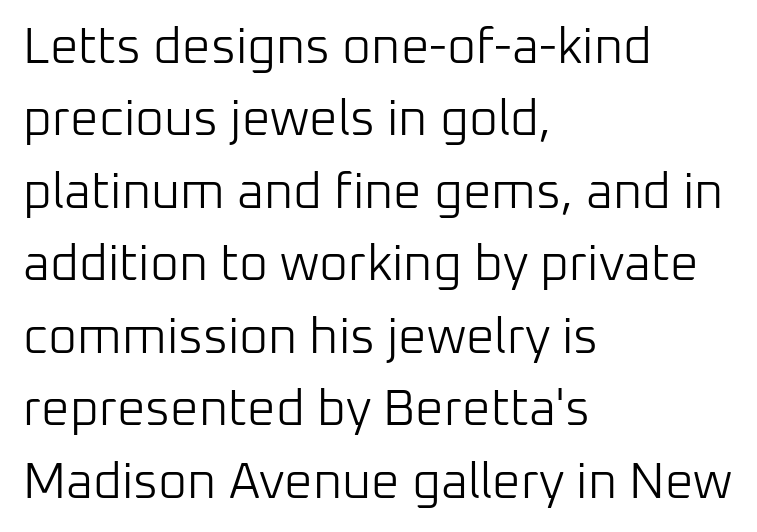
The image shows 50 px light sans-serif type, upright; set left-aligned, normal line spacing (1.45x), normal letter spacing, not underlined; low stroke contrast and a medium x-height.
